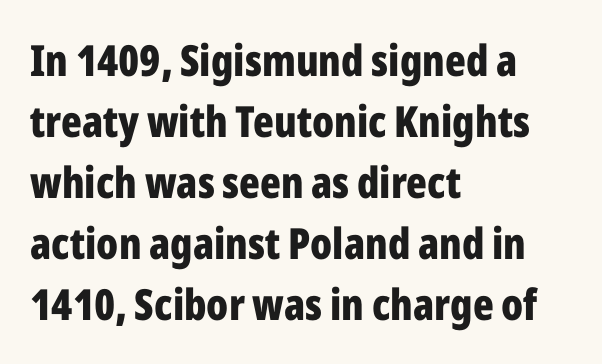
Q: Is the text bold? A: Yes.
Q: Is the text italic (slanted)? A: No, it is upright.
Q: Is the typeface a serif or a sans-serif typeface? A: Sans-serif.
Q: Is the text underlined? A: No.
Q: How is the paragraph aligned? A: Left-aligned.
Q: Is the spacing between letters normal or unusually wide? A: Normal.
Q: Is the spacing between lines tight, normal or loose? A: Normal.
Q: Width (condensed, normal, or wide)? A: Condensed.
Q: Stroke contrast? A: Low.
Q: x-height? A: Medium.
Q: Monospaced? A: No.
